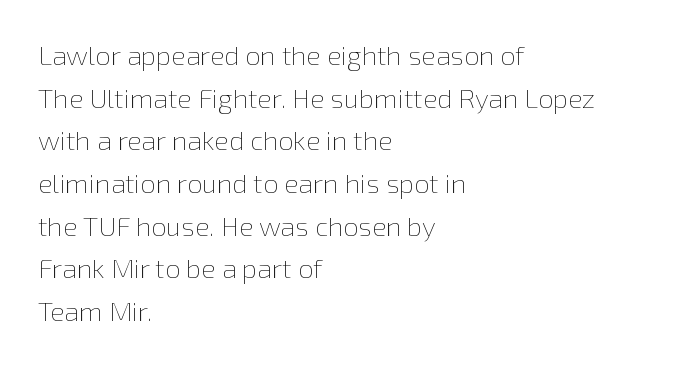
Q: Is the text bold? A: No.
Q: Is the text italic (slanted)? A: No, it is upright.
Q: Is the text underlined? A: No.
Q: How is the paragraph aligned? A: Left-aligned.
Q: Is the spacing between letters normal or unusually wide? A: Normal.
Q: Is the spacing between lines tight, normal or loose? A: Normal.
